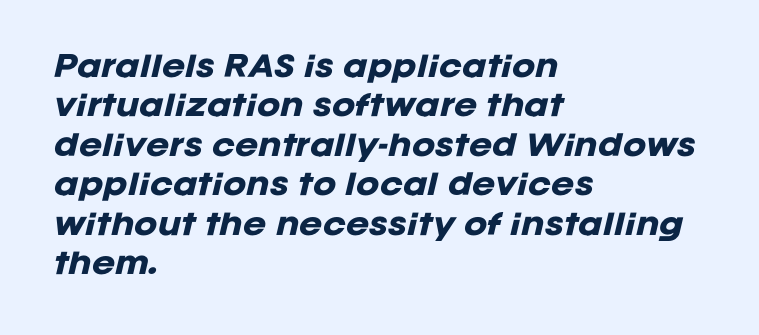
The image shows 28 px heavy type, italic (leaning right); set left-aligned, normal line spacing (1.41x), normal letter spacing, not underlined; low stroke contrast and a large x-height.
